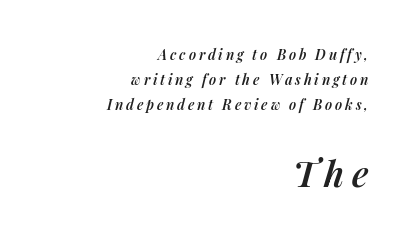
The image shows 36 px semibold type, italic (leaning right); set right-aligned, line spacing 1.79x, unusually wide letter spacing (+0.2 em), not underlined; the second (bottom) block is 2.57x larger; medium stroke contrast and a medium x-height.
